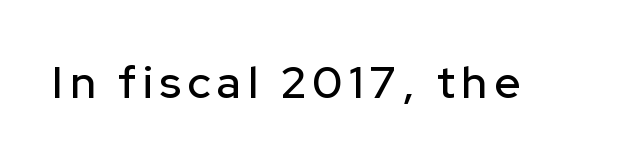
{"serif": "no", "italic": "no", "width": "normal", "stroke_contrast": "low", "x_height": "medium", "monospaced": "no", "underline": "no", "glyph_px": 45}
